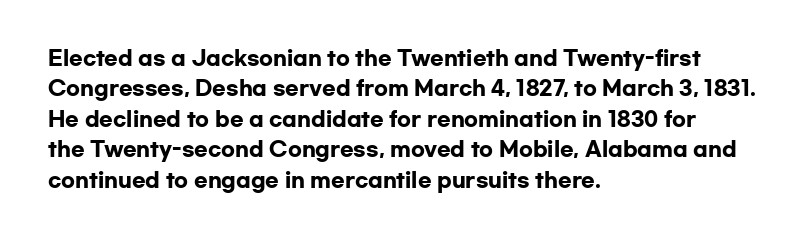
{"italic": "no", "bold": "yes", "underline": "no", "align": "left", "line_spacing": "normal", "line_spacing_ratio": 1.52, "letter_spacing": "normal", "letter_spacing_em": 0.0, "glyph_px": 20}
